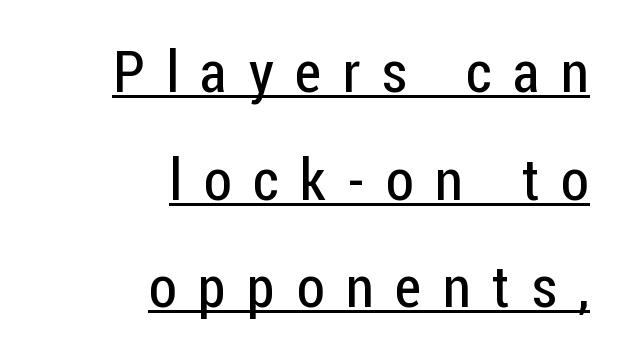
The image shows 57 px regular-weight, condensed sans-serif type, upright; set right-aligned, line spacing 1.89x, unusually wide letter spacing (+0.38 em), underlined; low stroke contrast and a medium x-height.
